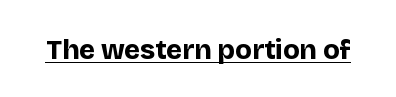
Q: Is the text bold? A: Yes.
Q: Is the text italic (slanted)? A: No, it is upright.
Q: Is the text underlined? A: Yes.
Q: Is the spacing between letters normal or unusually wide? A: Normal.
